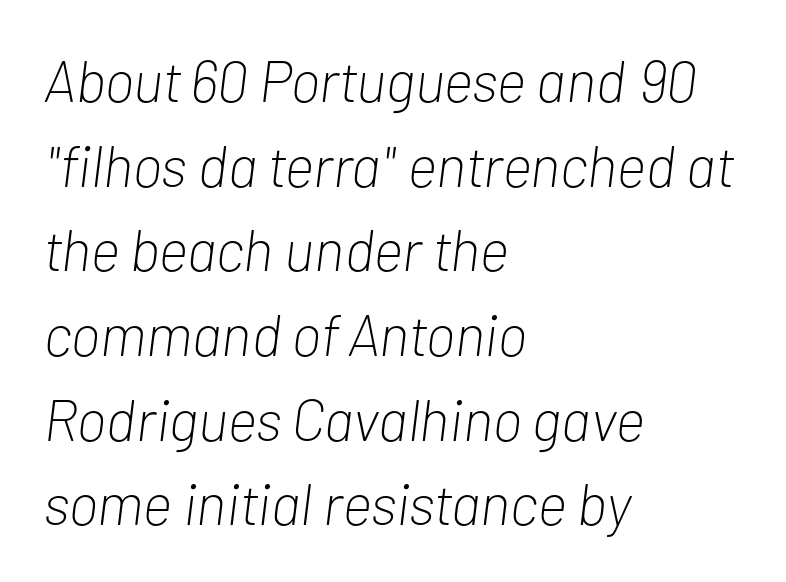
The image shows 58 px light, condensed type, italic (leaning right); set left-aligned, normal line spacing (1.46x), normal letter spacing, not underlined; low stroke contrast and a medium x-height.
